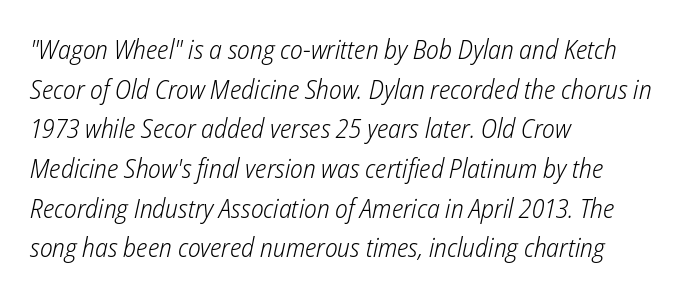
Each stroke keeps to a modest, everyday thickness or less. Glyph-to-glyph distance matches everyday printed text. Left-aligned paragraph, ragged on the right. Rendered with sloped, italic letterforms.
